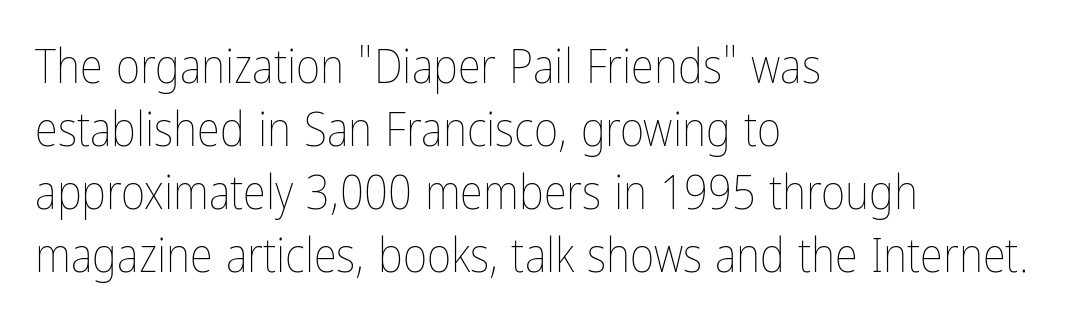
The image shows 47 px thin, condensed type, upright; set left-aligned, normal line spacing (1.34x), normal letter spacing, not underlined; low stroke contrast and a medium x-height.
